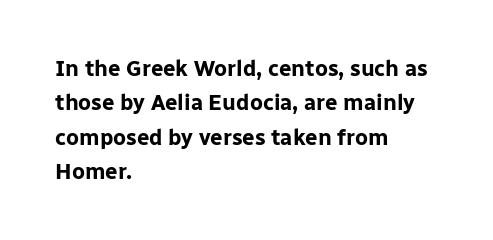
{"italic": "no", "bold": "yes", "underline": "no", "align": "left", "line_spacing": "normal", "line_spacing_ratio": 1.56, "letter_spacing": "normal", "letter_spacing_em": 0.0, "glyph_px": 22}
